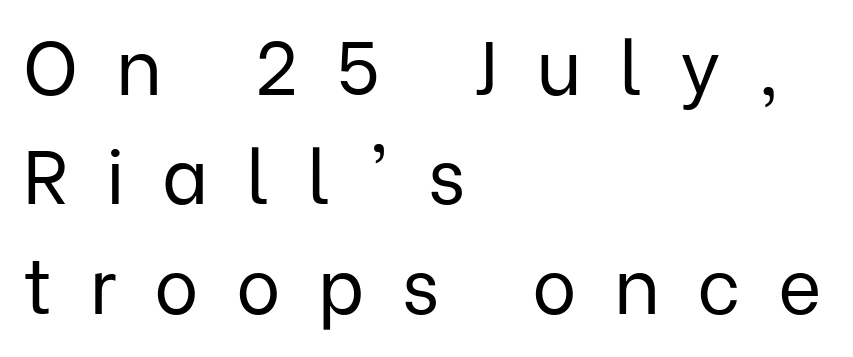
The image shows 75 px regular-weight sans-serif type, upright; set left-aligned, normal line spacing (1.46x), unusually wide letter spacing (+0.5 em), not underlined; low stroke contrast and a medium x-height.
